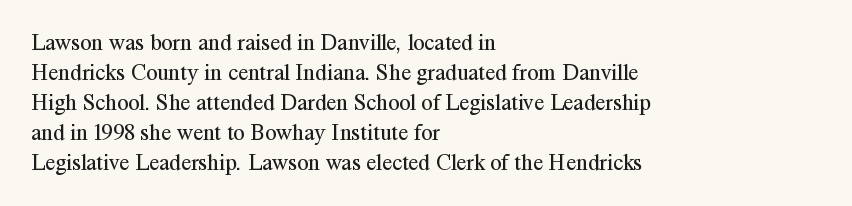
The image shows 23 px text type, upright; set left-aligned, normal line spacing (1.3x), normal letter spacing, not underlined.
